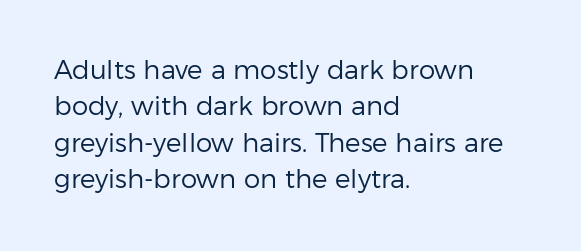
Q: Is the text bold? A: No.
Q: Is the text italic (slanted)? A: No, it is upright.
Q: Is the text underlined? A: No.
Q: How is the paragraph aligned? A: Left-aligned.
Q: Is the spacing between letters normal or unusually wide? A: Normal.
Q: Is the spacing between lines tight, normal or loose? A: Normal.
